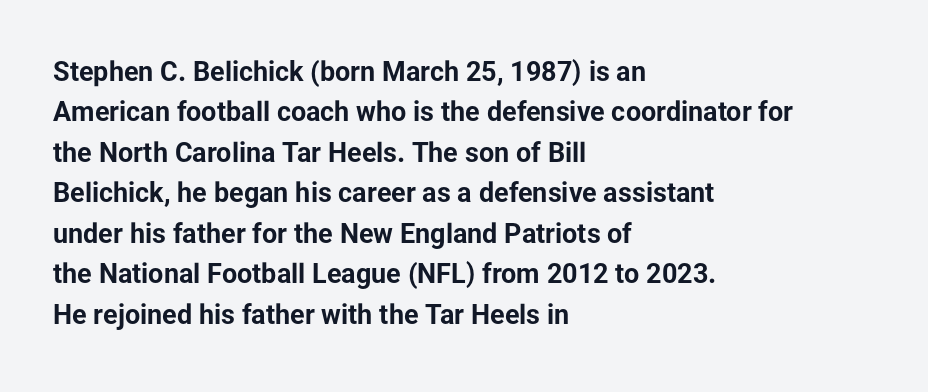
The image shows 27 px bold type, upright; set left-aligned, normal line spacing (1.5x), normal letter spacing, not underlined.
